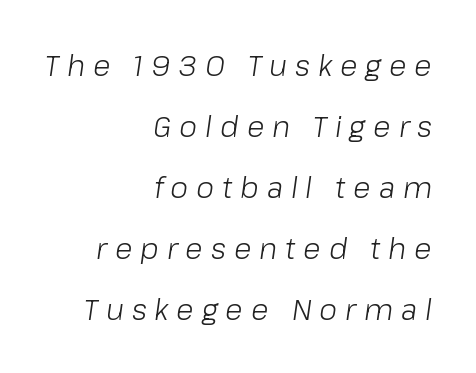
Q: Is the text bold? A: No.
Q: Is the text italic (slanted)? A: Yes, it leans right by about 8 degrees.
Q: Is the text underlined? A: No.
Q: How is the paragraph aligned? A: Right-aligned.
Q: Is the spacing between letters normal or unusually wide? A: Unusually wide.
Q: Is the spacing between lines tight, normal or loose? A: Loose.
Q: Width (condensed, normal, or wide)? A: Normal.
Q: Stroke contrast? A: Low.
Q: x-height? A: Medium.
Q: Monospaced? A: No.
